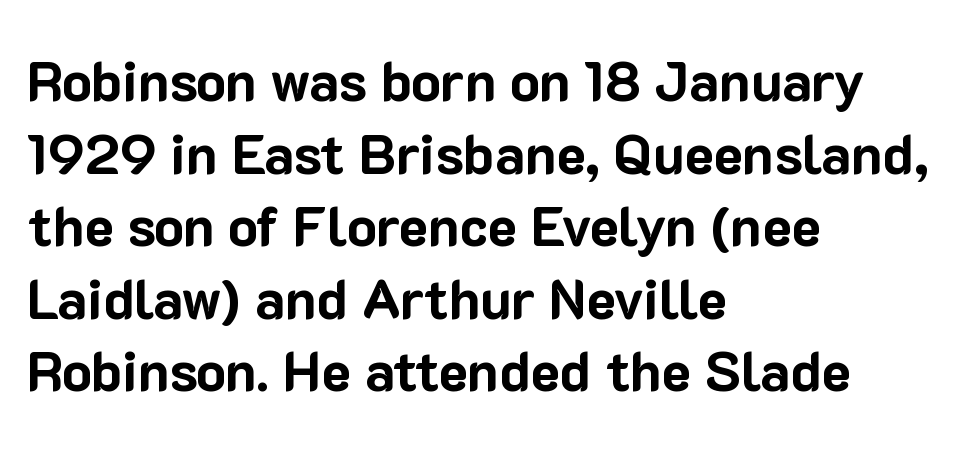
{"serif": "no", "italic": "no", "bold": "yes", "weight": "bold", "width": "normal", "stroke_contrast": "low", "x_height": "medium", "monospaced": "no", "underline": "no", "align": "left", "line_spacing": "normal", "line_spacing_ratio": 1.32, "letter_spacing": "normal", "letter_spacing_em": 0.0, "glyph_px": 55}
